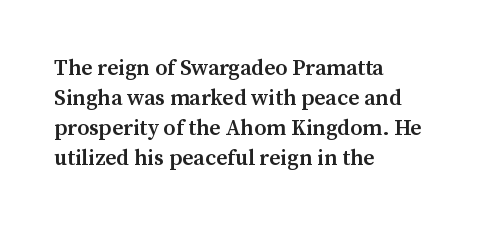
{"italic": "no", "bold": "semi", "underline": "no", "align": "left", "line_spacing": "normal", "line_spacing_ratio": 1.37, "letter_spacing": "normal", "letter_spacing_em": 0.0, "glyph_px": 22}
